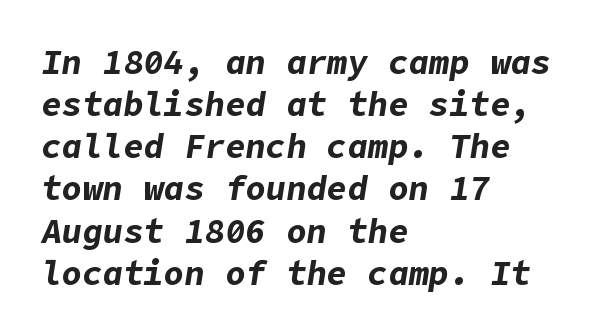
{"italic": "yes", "lean": "right", "slant_degrees": 9, "bold": "yes", "weight": "bold", "width": "normal", "stroke_contrast": "low", "x_height": "medium", "underline": "no", "align": "left", "line_spacing_ratio": 1.24, "letter_spacing": "normal", "letter_spacing_em": 0.0, "glyph_px": 34}
